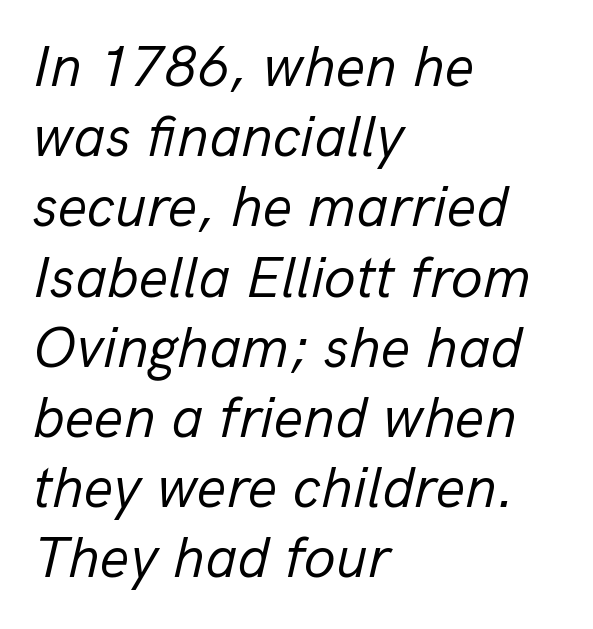
{"italic": "yes", "lean": "right", "slant_degrees": 13, "bold": "no", "weight": "regular", "width": "normal", "stroke_contrast": "low", "x_height": "medium", "monospaced": "no", "underline": "no", "align": "left", "line_spacing_ratio": 1.21, "letter_spacing": "normal", "letter_spacing_em": 0.0, "glyph_px": 58}
